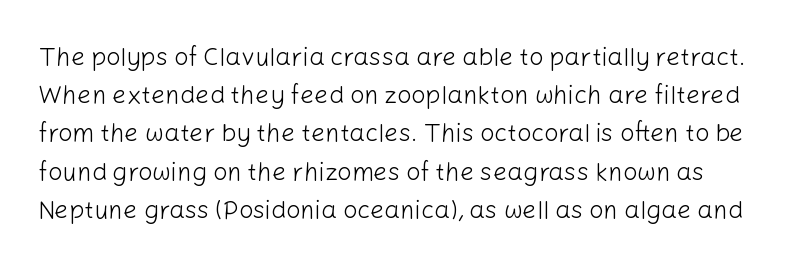
Q: Is the text bold? A: No.
Q: Is the text italic (slanted)? A: No, it is upright.
Q: Is the text underlined? A: No.
Q: Is the spacing between letters normal or unusually wide? A: Normal.
Q: Is the spacing between lines tight, normal or loose? A: Normal.
